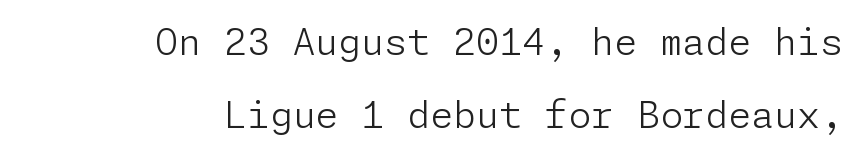
{"serif": "no", "italic": "no", "bold": "no", "weight": "light", "width": "normal", "stroke_contrast": "low", "x_height": "medium", "underline": "no", "align": "right", "line_spacing": "loose", "line_spacing_ratio": 1.97, "letter_spacing": "normal", "letter_spacing_em": 0.0, "glyph_px": 37}
